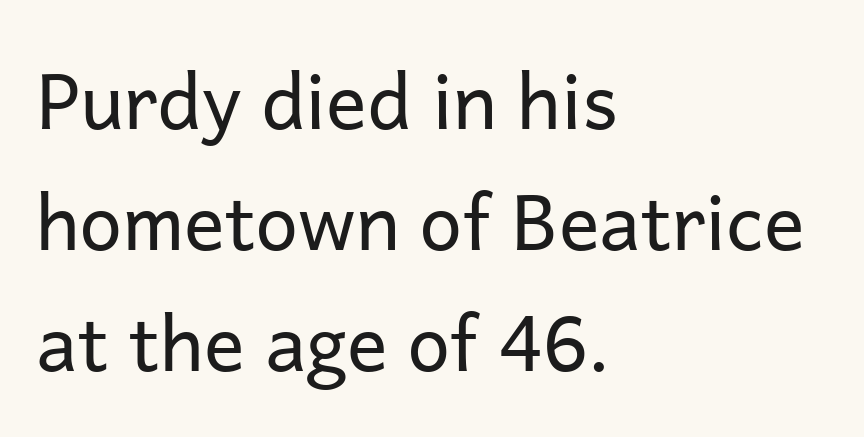
The image shows 76 px regular-weight sans-serif type, upright; set left-aligned, normal line spacing (1.59x), normal letter spacing, not underlined; low stroke contrast and a medium x-height.
